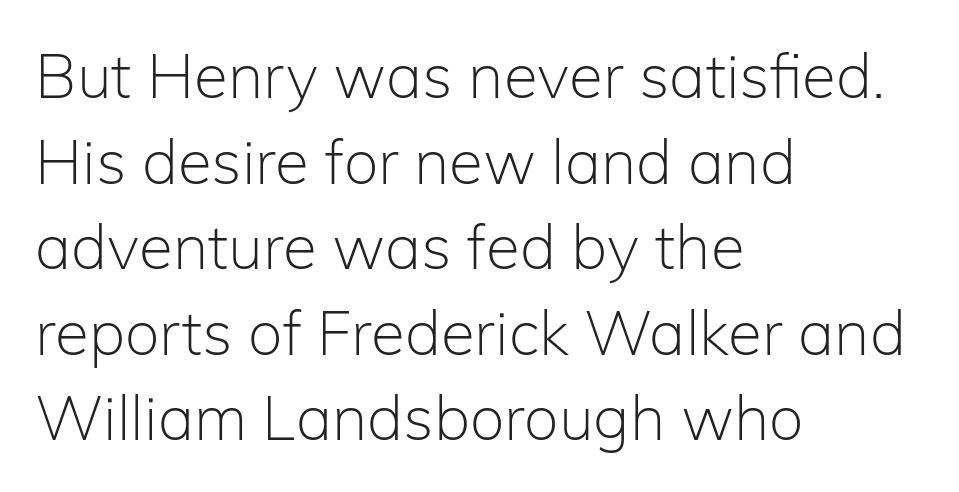
The image shows 62 px light sans-serif type, upright; set left-aligned, normal line spacing (1.38x), normal letter spacing, not underlined; low stroke contrast and a medium x-height.
